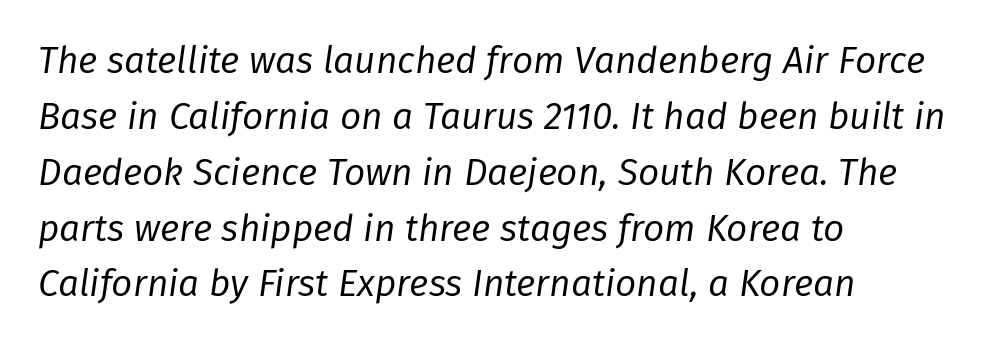
The image shows 37 px regular-weight type, italic (leaning right); set left-aligned, normal line spacing (1.51x), normal letter spacing, not underlined; low stroke contrast and a medium x-height.
